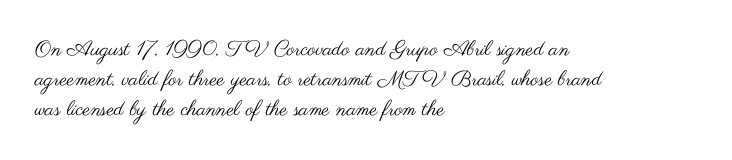
The image shows 21 px text type; set left-aligned, normal line spacing (1.42x), normal letter spacing, not underlined.
